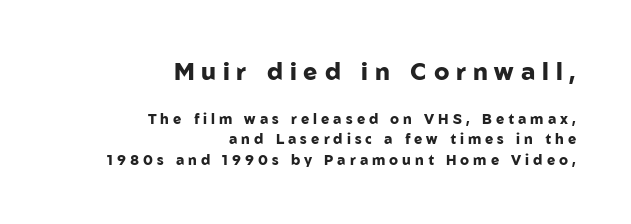
{"italic": "no", "bold": "yes", "underline": "no", "align": "right", "line_spacing": "normal", "line_spacing_ratio": 1.45, "letter_spacing": "wide", "letter_spacing_em": 0.29, "larger_block": "first", "size_ratio": 1.71, "glyph_px": 24}
